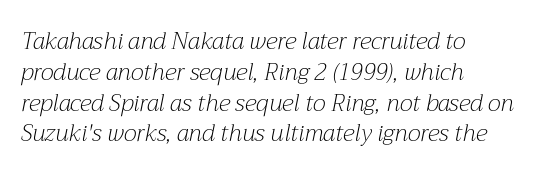
This rendering features lettering with no underline. Leading matches the norm, producing a regular column. The font is comparable to plain body text, perhaps lighter. The lines in this sample share a left origin and differ only in where they stop. If you drew a line through each stem, it would be angled. Tracking here is standard; glyphs follow each other at the usual distance.
